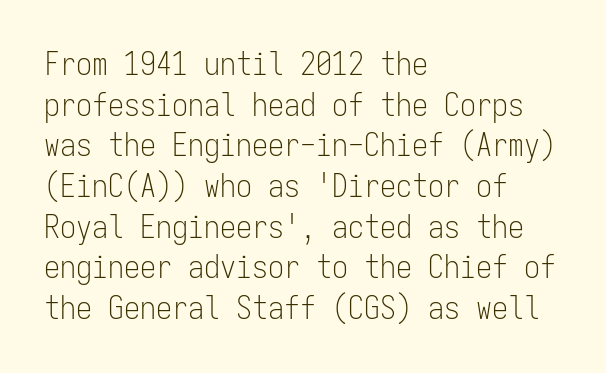
The vertical gap from one line to the next is medium. Check the space under the baseline: it is left empty. In terms of posture, this sample is upright. Spacing between characters is what you'd get straight out of the box.
